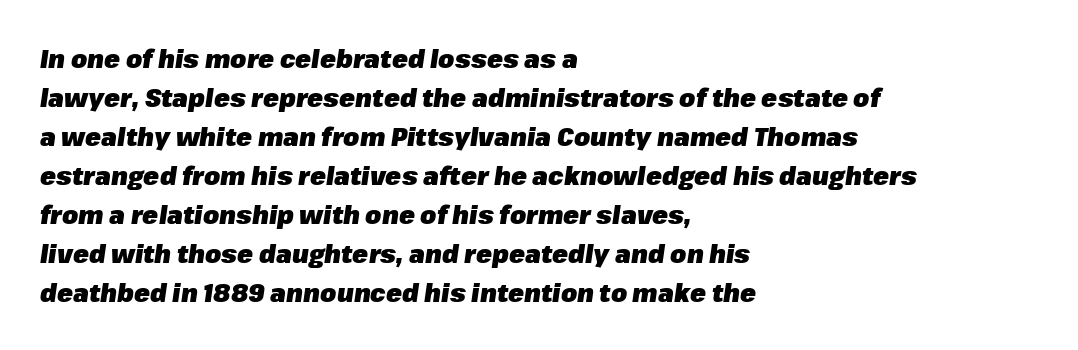
Look at the stroke-to-counter ratio: heavy, a bold. These lines stack with their left ends in a neat column. Students, note that the glyphs here touch the page at normal intervals. An italicized treatment has been applied to the whole sample. Quick note: interline space is typical.
